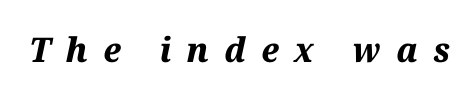
The words here are not underlined. Character widths vary here, with narrow letters taking less room than wide ones. The glyphs look as if they've been sheared to an angle. What stands out about the letter spacing? Its width — letters are far apart. Weight: bold.
